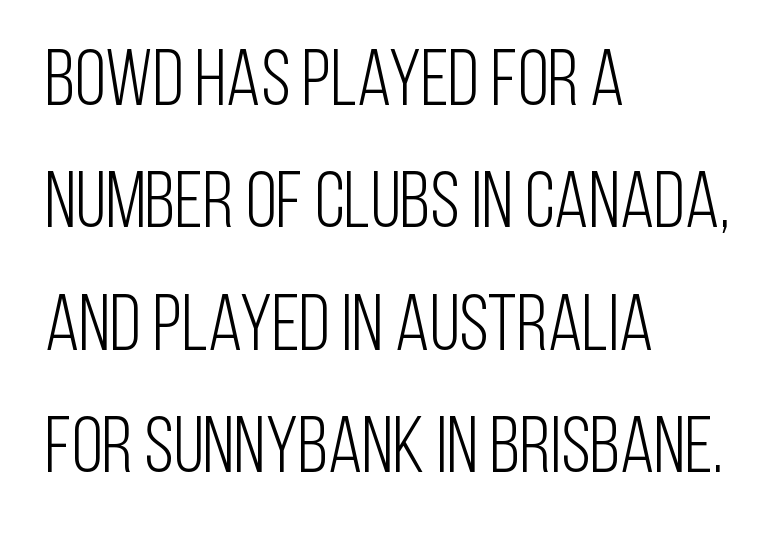
{"serif": "no", "italic": "no", "bold": "no", "weight": "light", "width": "condensed", "stroke_contrast": "low", "x_height": "large", "monospaced": "no", "underline": "no", "align": "left", "line_spacing": "normal", "line_spacing_ratio": 1.55, "letter_spacing": "normal", "letter_spacing_em": 0.0, "glyph_px": 79}
